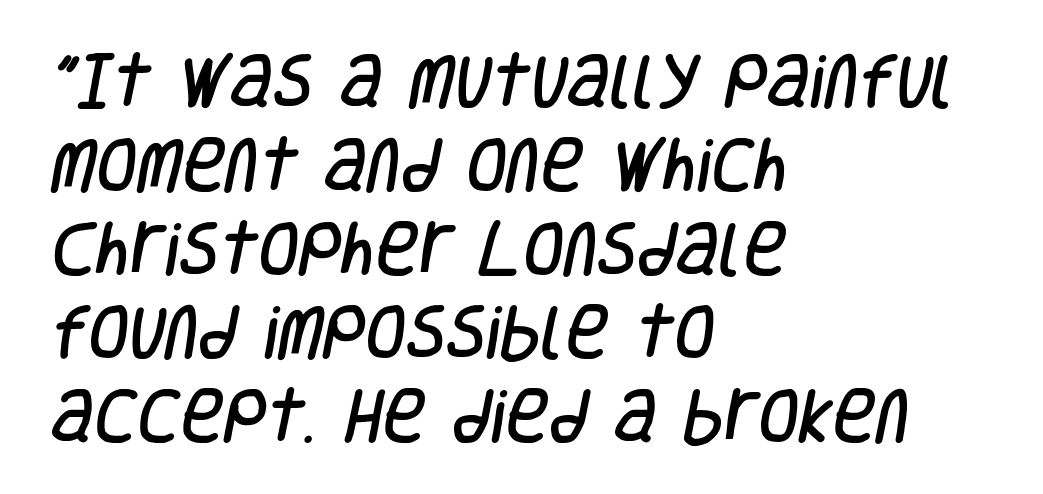
Q: Is the typeface a serif or a sans-serif typeface? A: Sans-serif.
Q: Is the text underlined? A: No.
Q: How is the paragraph aligned? A: Left-aligned.
Q: Is the spacing between letters normal or unusually wide? A: Normal.
Q: Is the spacing between lines tight, normal or loose? A: Normal.
Q: Width (condensed, normal, or wide)? A: Condensed.
Q: Stroke contrast? A: Low.
Q: x-height? A: Large.
Q: Monospaced? A: No.
